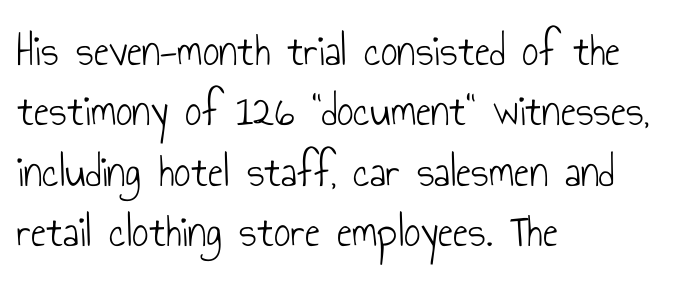
Q: Is the text bold? A: No.
Q: Is the text italic (slanted)? A: No, it is upright.
Q: Is the typeface a serif or a sans-serif typeface? A: Sans-serif.
Q: Is the text underlined? A: No.
Q: How is the paragraph aligned? A: Left-aligned.
Q: Is the spacing between letters normal or unusually wide? A: Normal.
Q: Is the spacing between lines tight, normal or loose? A: Normal.
Q: Width (condensed, normal, or wide)? A: Condensed.
Q: Stroke contrast? A: Low.
Q: x-height? A: Small.
Q: Monospaced? A: No.
